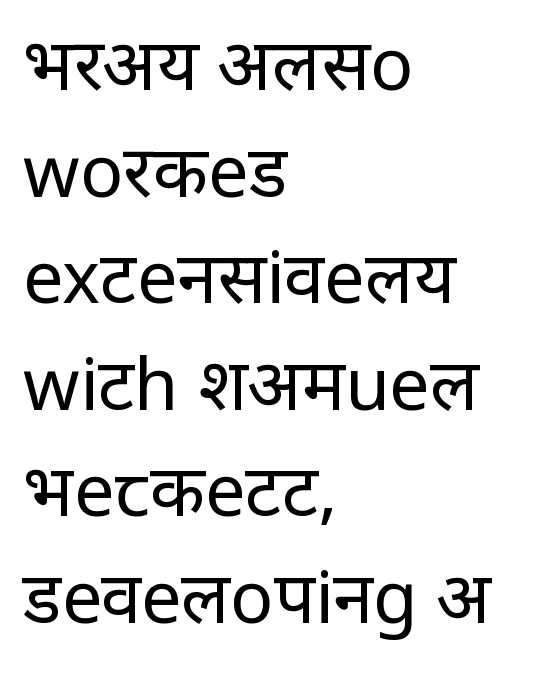
{"serif": "no", "italic": "no", "bold": "no", "weight": "regular", "width": "normal", "stroke_contrast": "low", "x_height": "large", "monospaced": "no", "underline": "no", "align": "left", "line_spacing": "normal", "line_spacing_ratio": 1.48, "letter_spacing": "normal", "letter_spacing_em": 0.0, "glyph_px": 72}
